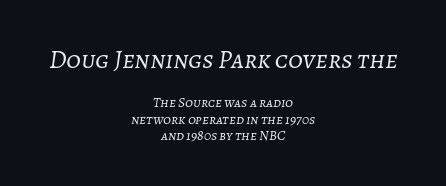
Q: Is the text bold? A: No.
Q: Is the text italic (slanted)? A: Yes, it leans right by about 7 degrees.
Q: Is the text underlined? A: No.
Q: How is the paragraph aligned? A: Centered.
Q: Is the spacing between letters normal or unusually wide? A: Normal.
Q: Which block of text is set in a larger size, the first (top) or the second (bottom)? A: The first (top) one.
